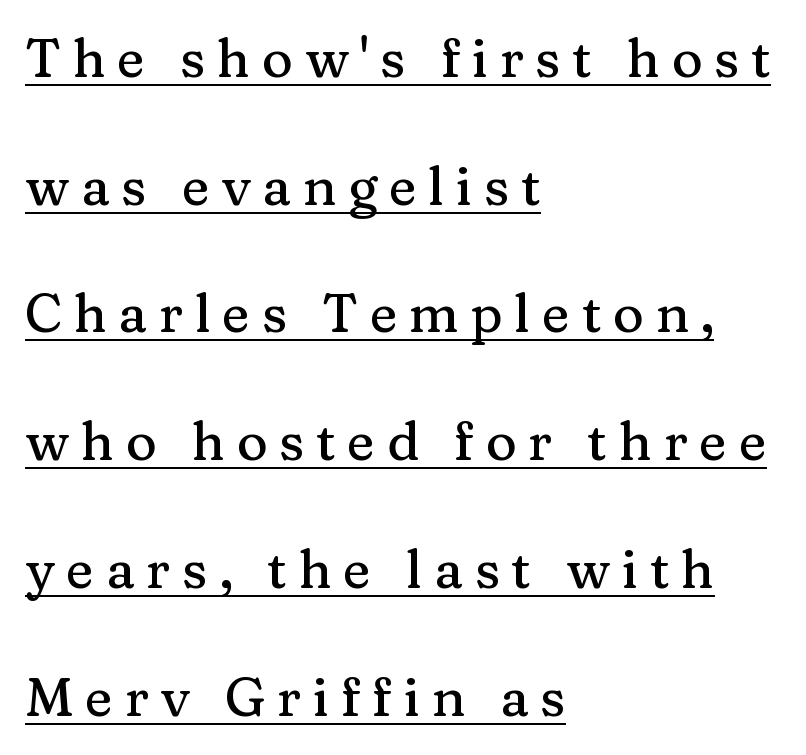
Q: Is the text italic (slanted)? A: No, it is upright.
Q: Is the typeface a serif or a sans-serif typeface? A: Serif.
Q: Is the text underlined? A: Yes.
Q: How is the paragraph aligned? A: Left-aligned.
Q: Is the spacing between letters normal or unusually wide? A: Unusually wide.
Q: Is the spacing between lines tight, normal or loose? A: Loose.
Q: Width (condensed, normal, or wide)? A: Normal.
Q: Stroke contrast? A: Medium.
Q: x-height? A: Medium.
Q: Monospaced? A: No.
